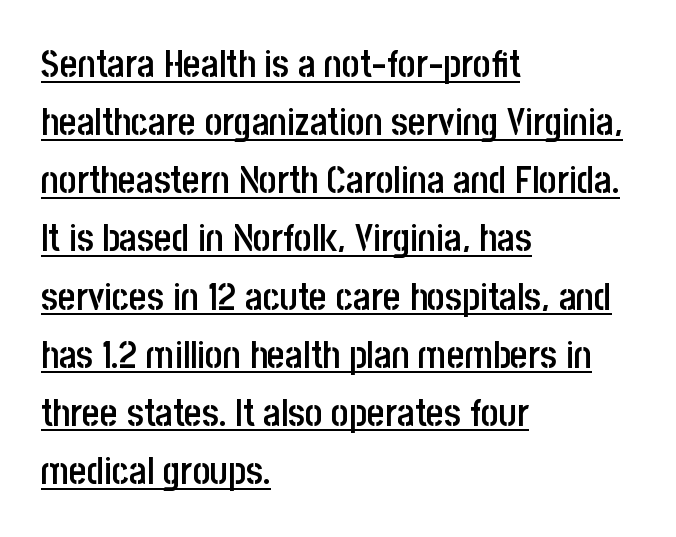
Q: Is the text bold? A: Semi-bold.
Q: Is the text italic (slanted)? A: No, it is upright.
Q: Is the typeface a serif or a sans-serif typeface? A: Sans-serif.
Q: Is the text underlined? A: Yes.
Q: How is the paragraph aligned? A: Left-aligned.
Q: Is the spacing between letters normal or unusually wide? A: Normal.
Q: Is the spacing between lines tight, normal or loose? A: Normal.
Q: Width (condensed, normal, or wide)? A: Condensed.
Q: Stroke contrast? A: Low.
Q: x-height? A: Large.
Q: Monospaced? A: No.
